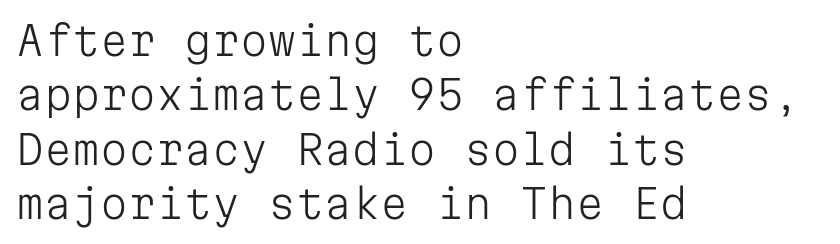
A sans-serif font was chosen for this passage. Inter-character spacing is left at the font's built-in metrics. The font is comparable to plain body text, perhaps lighter. These lines sit exactly where default settings would place them.
